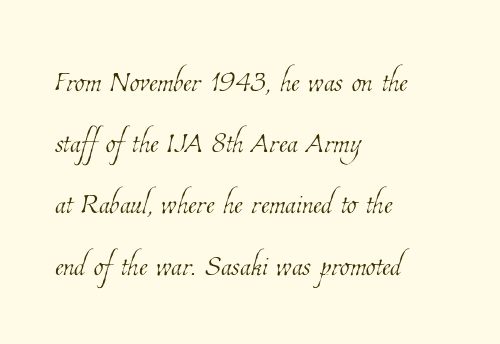
{"bold": "no", "weight": "thin", "width": "condensed", "stroke_contrast": "low", "x_height": "medium", "monospaced": "no", "underline": "no", "align": "left", "line_spacing": "normal", "line_spacing_ratio": 1.53, "letter_spacing": "normal", "letter_spacing_em": 0.0, "glyph_px": 40}
